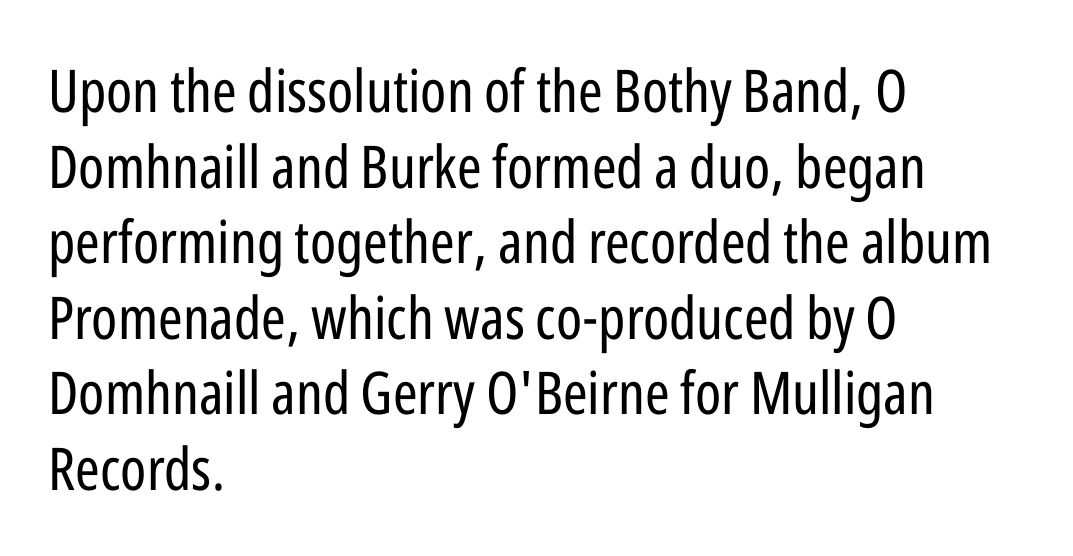
The image shows 59 px regular-weight, condensed sans-serif type, upright; set left-aligned, normal line spacing (1.28x), normal letter spacing, not underlined; low stroke contrast and a medium x-height.
